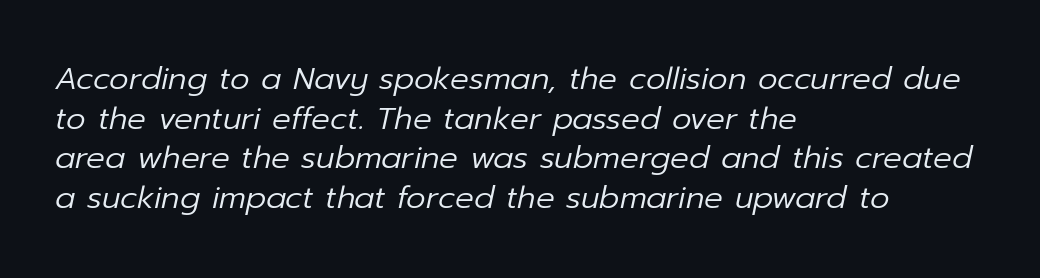
{"italic": "yes", "lean": "right", "slant_degrees": 12, "bold": "no", "weight": "regular", "width": "normal", "stroke_contrast": "low", "x_height": "medium", "monospaced": "no", "underline": "no", "align": "left", "line_spacing": "normal", "line_spacing_ratio": 1.28, "letter_spacing": "normal", "letter_spacing_em": 0.0, "glyph_px": 31}
